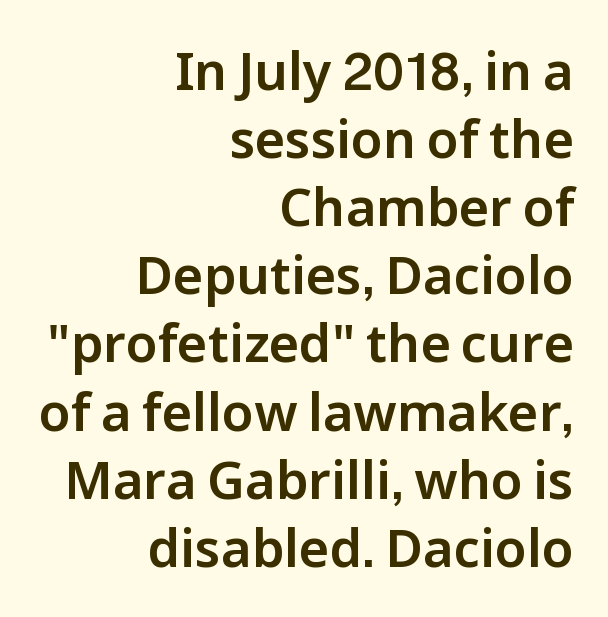
Q: Is the text italic (slanted)? A: No, it is upright.
Q: Is the typeface a serif or a sans-serif typeface? A: Sans-serif.
Q: Is the text underlined? A: No.
Q: How is the paragraph aligned? A: Right-aligned.
Q: Is the spacing between letters normal or unusually wide? A: Normal.
Q: Is the spacing between lines tight, normal or loose? A: Normal.
Q: Width (condensed, normal, or wide)? A: Normal.
Q: Stroke contrast? A: Low.
Q: x-height? A: Medium.
Q: Monospaced? A: No.
